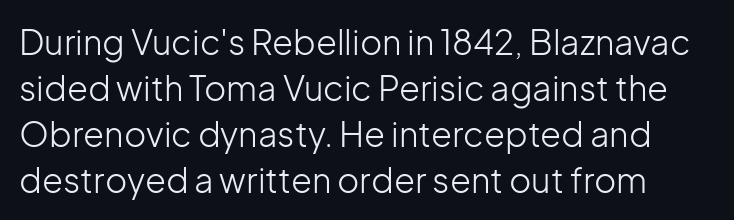
The image shows 34 px light sans-serif type, upright; set normal line spacing (1.35x), normal letter spacing, not underlined; low stroke contrast and a medium x-height.
